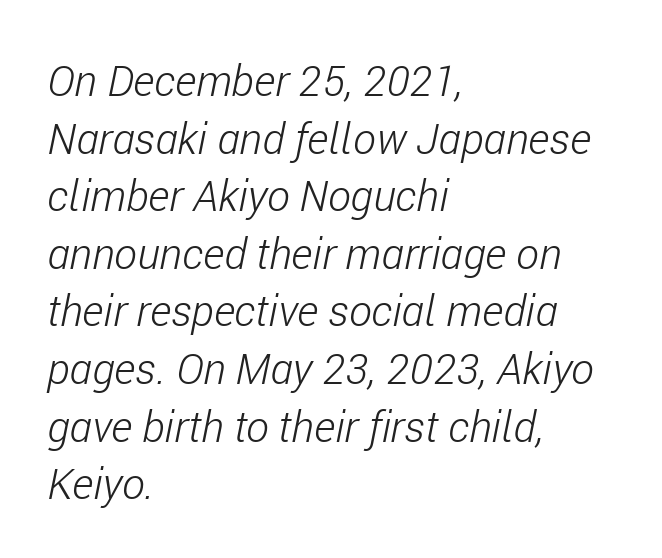
The image shows 43 px light, condensed type, italic (leaning right); set left-aligned, normal line spacing (1.34x), normal letter spacing, not underlined; low stroke contrast and a medium x-height.
